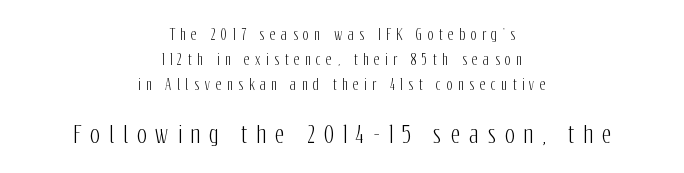
{"italic": "no", "underline": "no", "align": "center", "line_spacing_ratio": 1.8, "letter_spacing": "wide", "letter_spacing_em": 0.39, "larger_block": "second", "size_ratio": 1.64, "glyph_px": 23}
